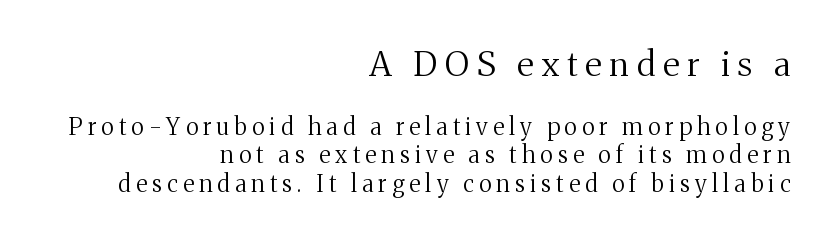
The image shows 34 px regular-weight serif type, upright; set right-aligned, normal line spacing (1.25x), unusually wide letter spacing (+0.23 em), not underlined; the first (top) block is 1.48x larger; medium stroke contrast and a medium x-height.
